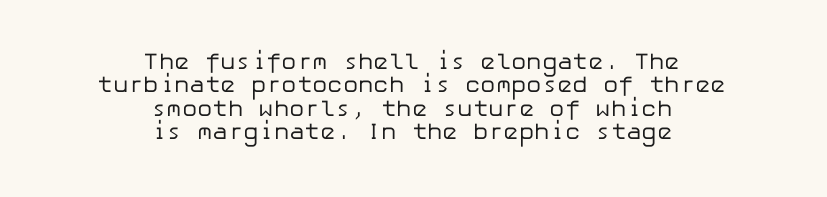
Underline: absent. Posture: straight, roman, zero tilt. Here the glyphs are tracked normally, forming tight word shapes. Leading: reduced.
